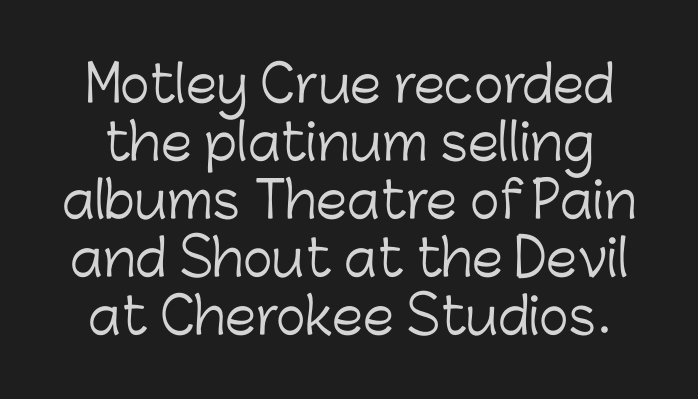
The image shows 50 px light sans-serif type, upright; set line spacing 1.16x, normal letter spacing, not underlined; low stroke contrast and a medium x-height.
